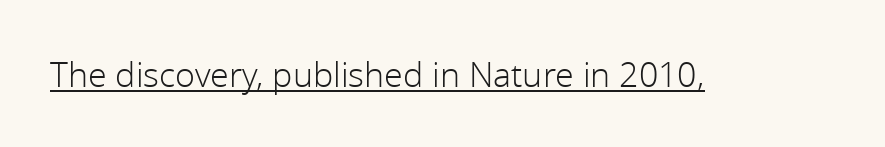
Q: Is the text bold? A: No.
Q: Is the text italic (slanted)? A: No, it is upright.
Q: Is the typeface a serif or a sans-serif typeface? A: Sans-serif.
Q: Is the text underlined? A: Yes.
Q: Is the spacing between letters normal or unusually wide? A: Normal.
Q: Width (condensed, normal, or wide)? A: Normal.
Q: x-height? A: Medium.
Q: Monospaced? A: No.
